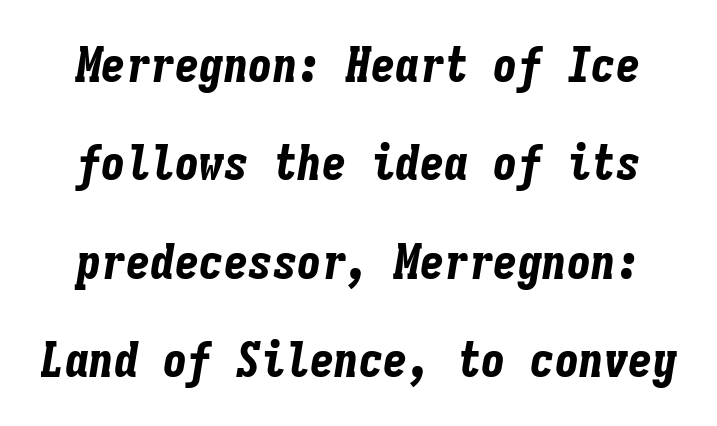
{"italic": "yes", "lean": "right", "slant_degrees": 9, "bold": "yes", "weight": "bold", "width": "condensed", "stroke_contrast": "low", "x_height": "medium", "monospaced": "yes", "underline": "no", "line_spacing": "loose", "line_spacing_ratio": 2.01, "letter_spacing": "normal", "letter_spacing_em": 0.0, "glyph_px": 49}
